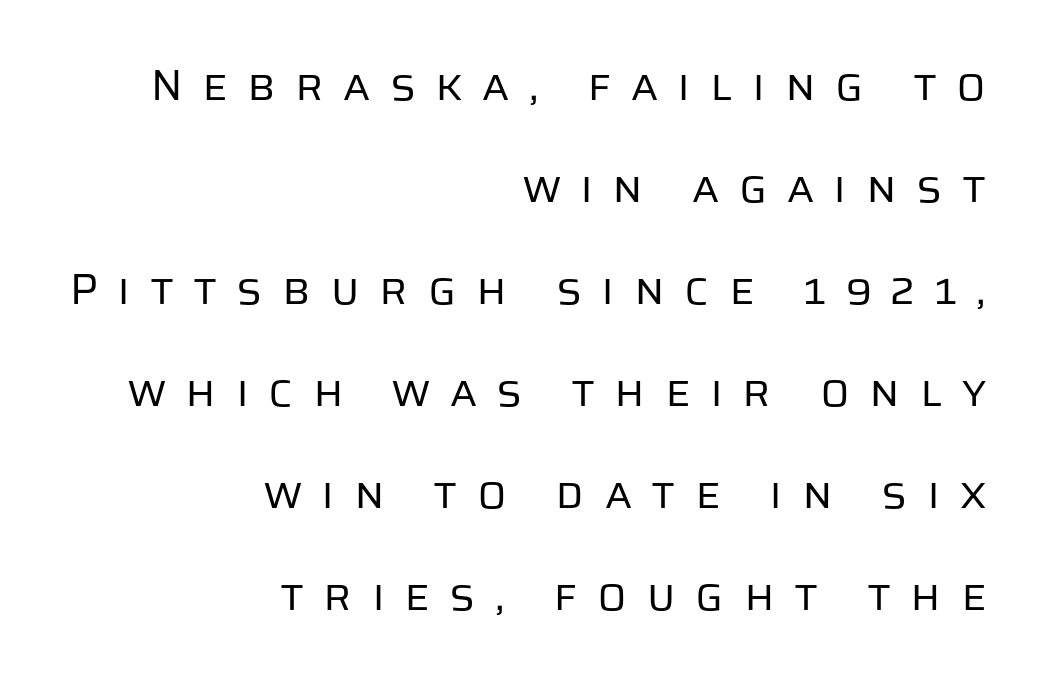
Q: Is the text bold? A: No.
Q: Is the text italic (slanted)? A: No, it is upright.
Q: Is the typeface a serif or a sans-serif typeface? A: Sans-serif.
Q: Is the text underlined? A: No.
Q: How is the paragraph aligned? A: Right-aligned.
Q: Is the spacing between letters normal or unusually wide? A: Unusually wide.
Q: Is the spacing between lines tight, normal or loose? A: Loose.
Q: Width (condensed, normal, or wide)? A: Normal.
Q: Stroke contrast? A: Low.
Q: x-height? A: Large.
Q: Monospaced? A: No.
